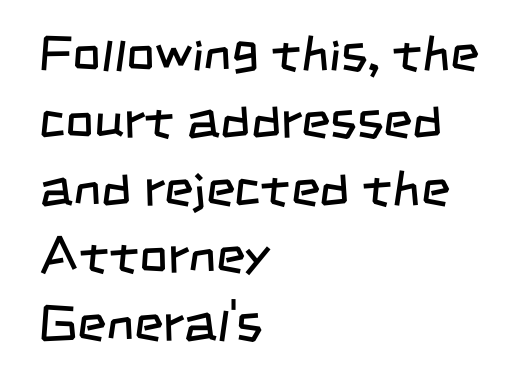
All the whitespace from short lines collects on the right. Descenders hang freely into open space. Type style note: lacks serifs. Stems here are at most as thick as an everyday book face. Here the designer chose a conventional face with non-uniform glyph widths.
